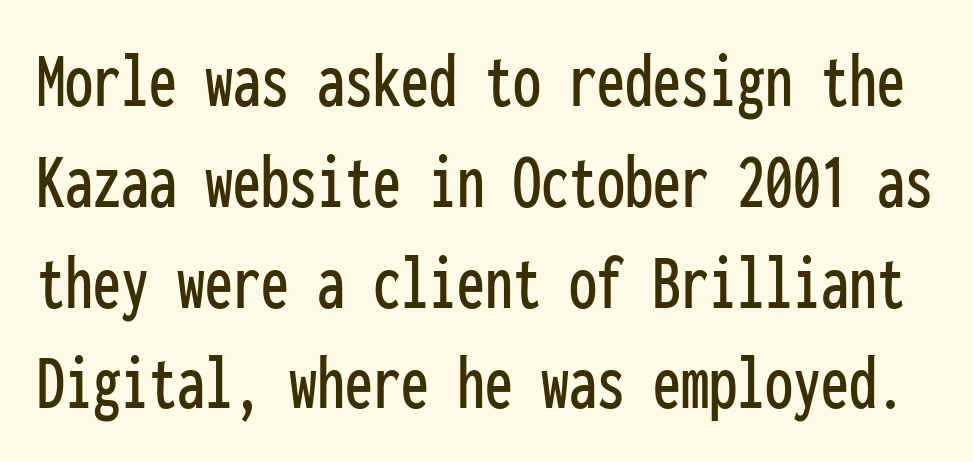
Q: Is the text italic (slanted)? A: No, it is upright.
Q: Is the typeface a serif or a sans-serif typeface? A: Sans-serif.
Q: Is the text underlined? A: No.
Q: Is the spacing between letters normal or unusually wide? A: Normal.
Q: Is the spacing between lines tight, normal or loose? A: Normal.
Q: Width (condensed, normal, or wide)? A: Condensed.
Q: Stroke contrast? A: Low.
Q: x-height? A: Medium.
Q: Monospaced? A: Yes.
